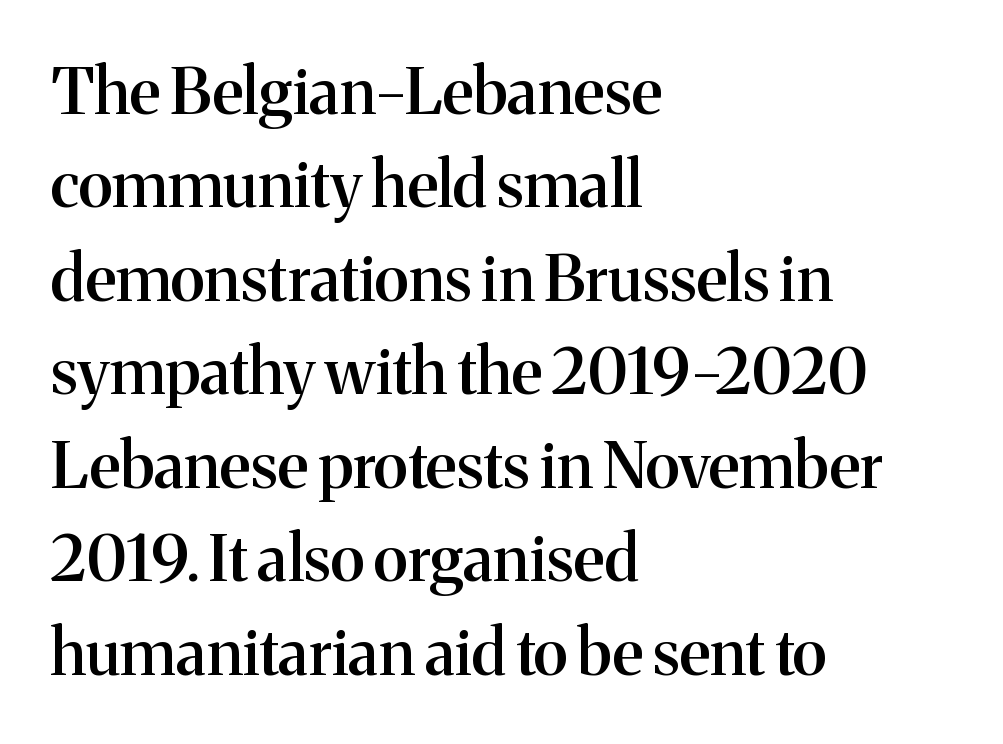
These lines keep a tight, regular rhythm from letter to letter. Reading down the column, the eye jumps a familiar distance to each next line. Here the designer chose a conventional face with non-uniform glyph widths. If you drew a line through each stem, it would be perfectly vertical. Small tapered or slab feet sit at the stroke ends, so this counts as serif.
